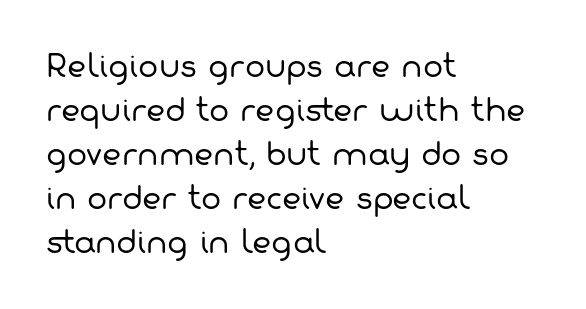
Q: Is the text bold? A: No.
Q: Is the typeface a serif or a sans-serif typeface? A: Sans-serif.
Q: Is the text underlined? A: No.
Q: How is the paragraph aligned? A: Left-aligned.
Q: Is the spacing between letters normal or unusually wide? A: Normal.
Q: Is the spacing between lines tight, normal or loose? A: Normal.
Q: Width (condensed, normal, or wide)? A: Normal.
Q: Stroke contrast? A: Low.
Q: x-height? A: Medium.
Q: Monospaced? A: No.
